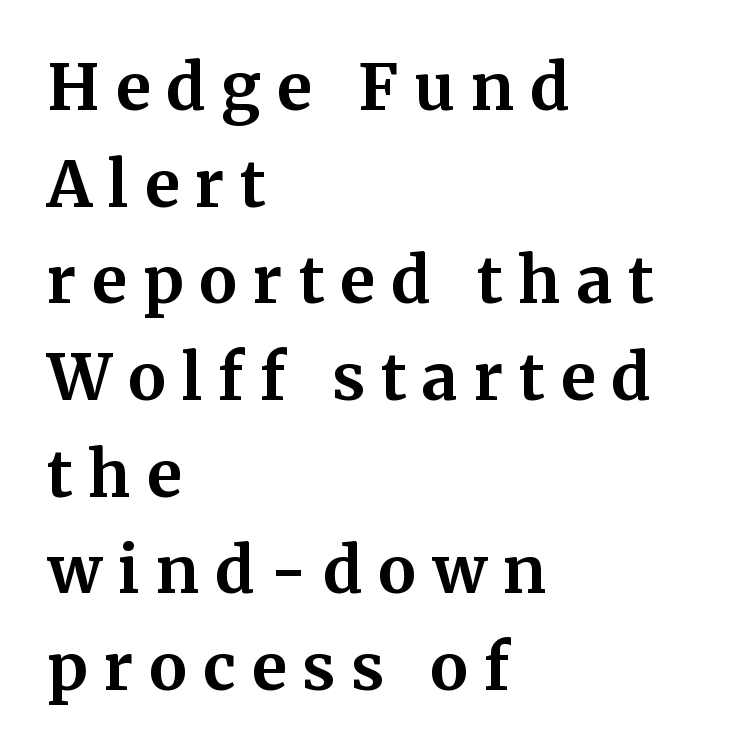
{"serif": "yes", "italic": "no", "bold": "yes", "weight": "bold", "width": "normal", "stroke_contrast": "medium", "x_height": "medium", "monospaced": "no", "underline": "no", "align": "left", "line_spacing": "normal", "line_spacing_ratio": 1.51, "letter_spacing": "wide", "letter_spacing_em": 0.25, "glyph_px": 64}
